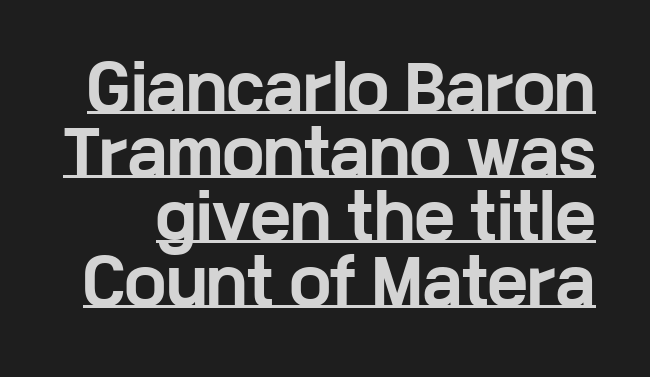
Look at the tracking — it's just the regular setting, nothing added. Here the designer chose a conventional face with non-uniform glyph widths. The font is running at its bold setting. Students, observe: this is what under-led, compact text looks like.
